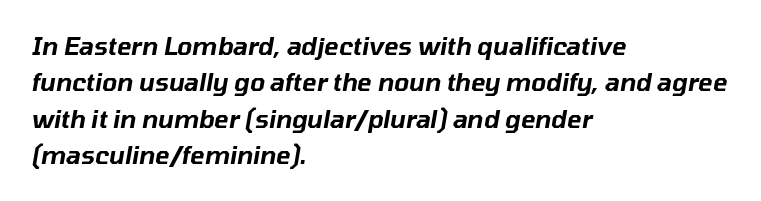
Line spacing here is normal. The area under the type is left untouched. The letters are slanted; this is an italic face. The type is set solid horizontally, with unmodified tracking.
